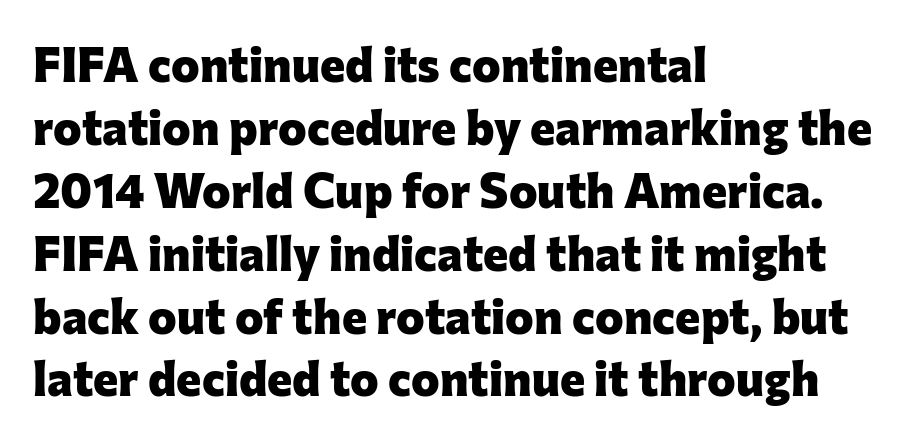
{"serif": "no", "italic": "no", "bold": "yes", "weight": "heavy", "width": "normal", "stroke_contrast": "low", "x_height": "medium", "monospaced": "no", "underline": "no", "align": "left", "line_spacing": "normal", "line_spacing_ratio": 1.31, "letter_spacing": "normal", "letter_spacing_em": 0.0, "glyph_px": 48}
